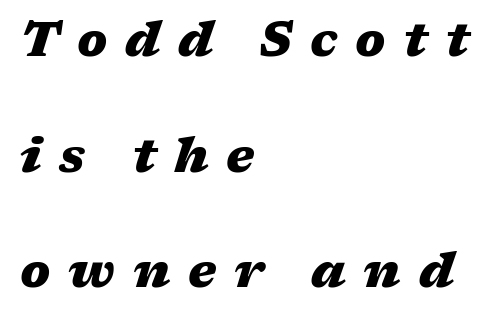
{"italic": "yes", "lean": "right", "slant_degrees": 17, "bold": "yes", "weight": "heavy", "width": "wide", "stroke_contrast": "medium", "x_height": "medium", "monospaced": "no", "underline": "no", "align": "left", "line_spacing": "loose", "line_spacing_ratio": 2.41, "letter_spacing": "wide", "letter_spacing_em": 0.37, "glyph_px": 48}
